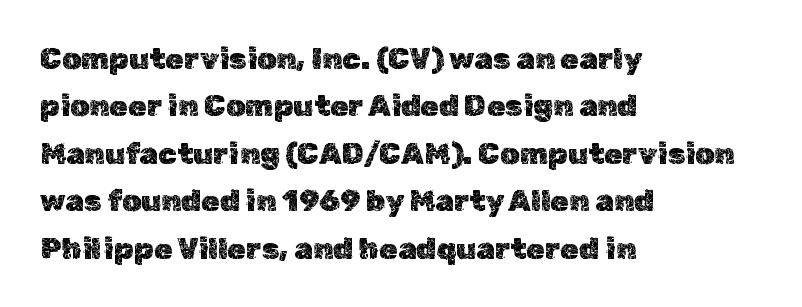
Q: Is the text italic (slanted)? A: No, it is upright.
Q: Is the text underlined? A: No.
Q: How is the paragraph aligned? A: Left-aligned.
Q: Is the spacing between letters normal or unusually wide? A: Normal.
Q: Is the spacing between lines tight, normal or loose? A: Normal.
Q: Width (condensed, normal, or wide)? A: Normal.
Q: x-height? A: Medium.
Q: Monospaced? A: No.
